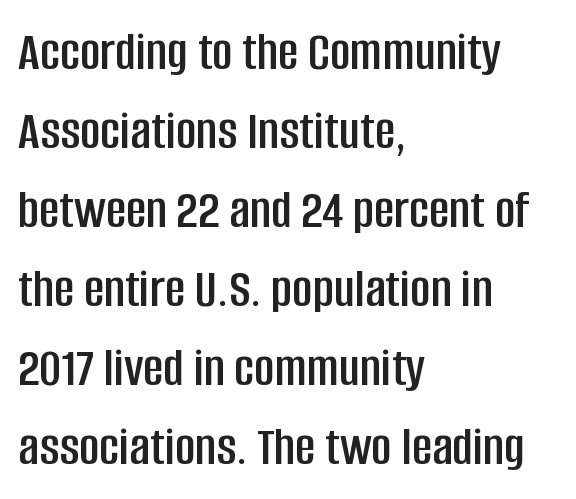
The image shows 56 px condensed sans-serif type, upright; set left-aligned, normal line spacing (1.41x), normal letter spacing, not underlined; low stroke contrast and a large x-height.
